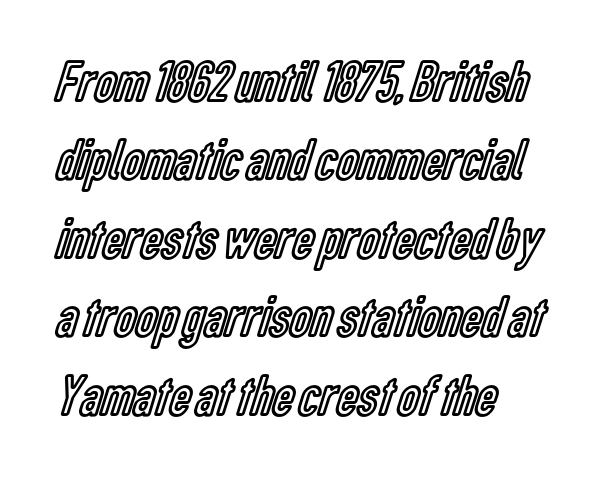
The image shows 59 px condensed type; set left-aligned, normal line spacing (1.33x), normal letter spacing, not underlined; a medium x-height.
